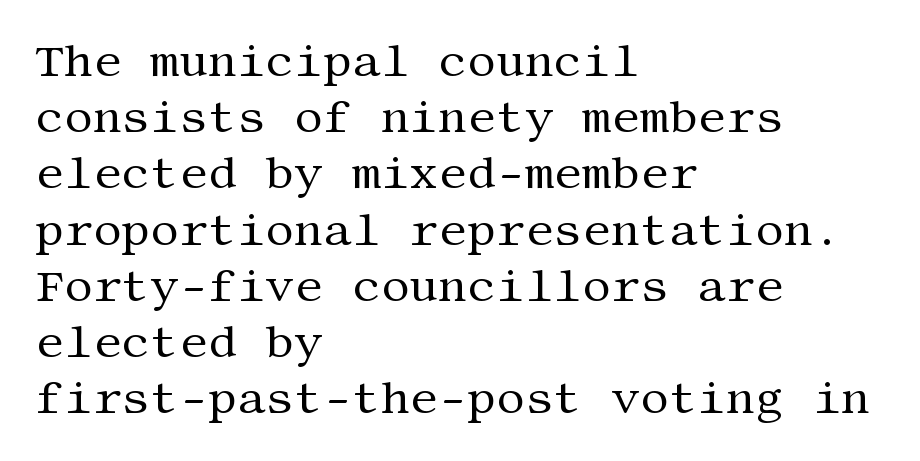
{"serif": "yes", "italic": "no", "bold": "no", "weight": "regular", "width": "normal", "stroke_contrast": "medium", "x_height": "large", "underline": "no", "align": "left", "line_spacing": "normal", "line_spacing_ratio": 1.25, "letter_spacing": "normal", "letter_spacing_em": 0.0, "glyph_px": 45}
